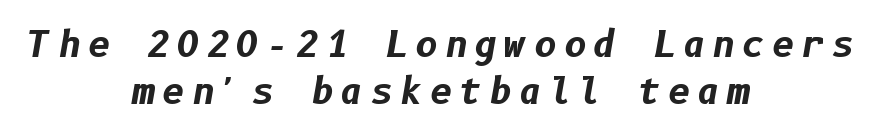
{"italic": "yes", "lean": "right", "slant_degrees": 10, "bold": "yes", "weight": "bold", "width": "normal", "stroke_contrast": "low", "x_height": "medium", "underline": "no", "align": "center", "line_spacing": "normal", "line_spacing_ratio": 1.34, "letter_spacing": "wide", "letter_spacing_em": 0.2, "glyph_px": 35}
